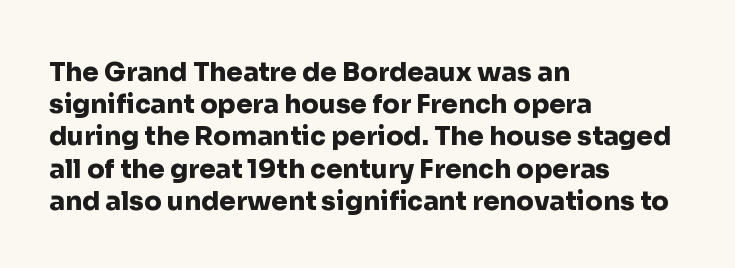
Q: Is the text bold? A: Yes.
Q: Is the text italic (slanted)? A: No, it is upright.
Q: Is the text underlined? A: No.
Q: How is the paragraph aligned? A: Left-aligned.
Q: Is the spacing between letters normal or unusually wide? A: Normal.
